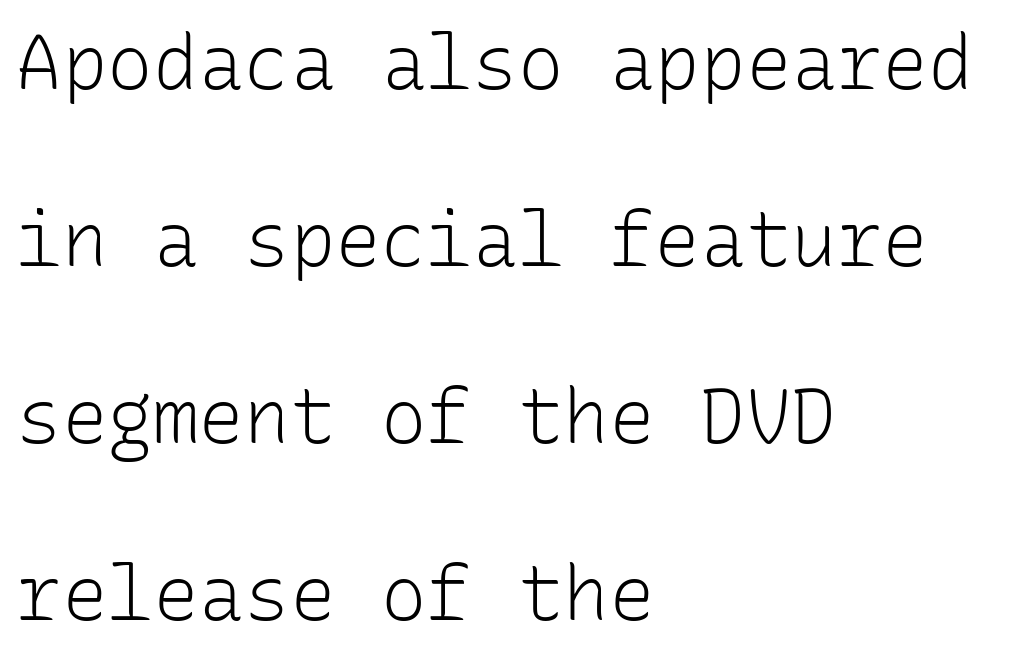
The image shows 76 px light sans-serif type, upright, monospaced; set left-aligned, loose line spacing (2.33x), normal letter spacing, not underlined; low stroke contrast and a medium x-height.
